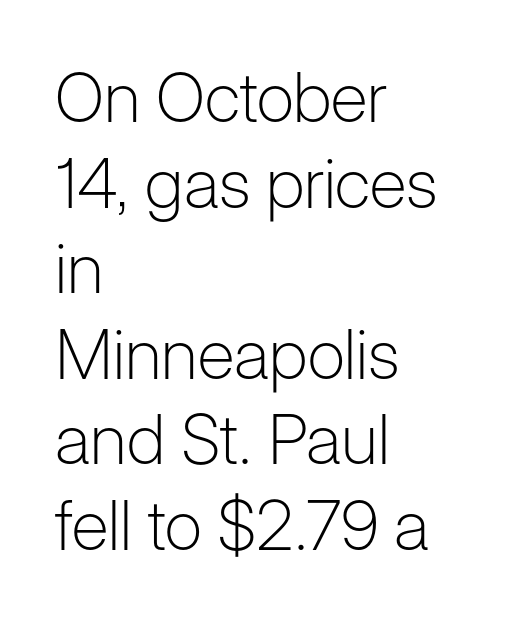
Q: Is the text bold? A: No.
Q: Is the text italic (slanted)? A: No, it is upright.
Q: Is the typeface a serif or a sans-serif typeface? A: Sans-serif.
Q: Is the text underlined? A: No.
Q: How is the paragraph aligned? A: Left-aligned.
Q: Is the spacing between letters normal or unusually wide? A: Normal.
Q: Width (condensed, normal, or wide)? A: Normal.
Q: Stroke contrast? A: Low.
Q: x-height? A: Medium.
Q: Monospaced? A: No.
